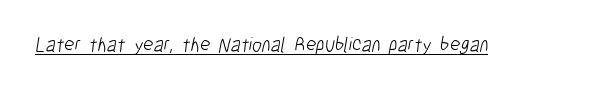
Q: Is the text bold? A: No.
Q: Is the text underlined? A: Yes.
Q: Is the spacing between letters normal or unusually wide? A: Normal.
